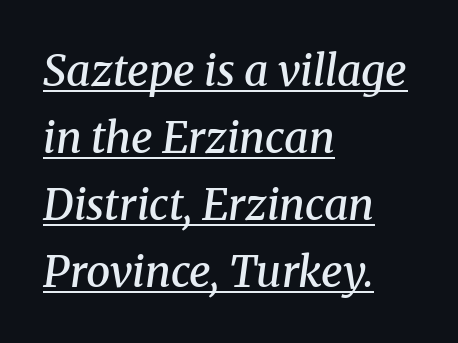
The image shows 43 px semibold serif type, italic (leaning right); set left-aligned, normal line spacing (1.56x), normal letter spacing, underlined; medium stroke contrast and a medium x-height.
